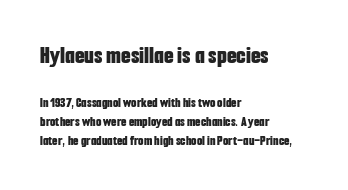
{"italic": "no", "bold": "yes", "underline": "no", "align": "left", "line_spacing": "normal", "line_spacing_ratio": 1.35, "letter_spacing": "normal", "letter_spacing_em": 0.0, "larger_block": "first", "size_ratio": 1.79, "glyph_px": 25}
